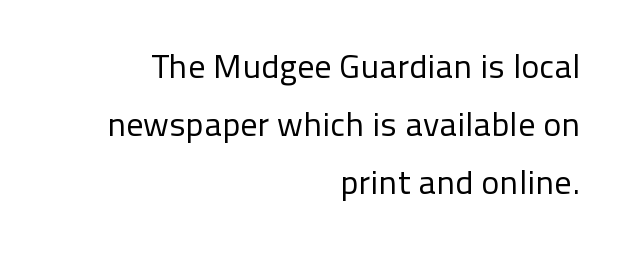
{"serif": "no", "italic": "no", "bold": "no", "weight": "regular", "width": "normal", "stroke_contrast": "low", "x_height": "medium", "monospaced": "no", "underline": "no", "align": "right", "line_spacing_ratio": 1.71, "letter_spacing": "normal", "letter_spacing_em": 0.0, "glyph_px": 34}
